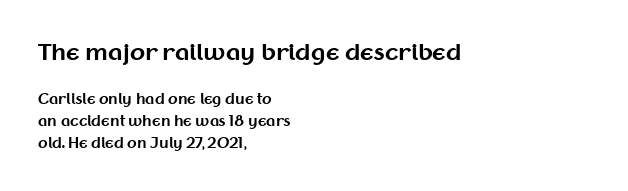
Q: Is the text bold? A: Yes.
Q: Is the text italic (slanted)? A: No, it is upright.
Q: Is the text underlined? A: No.
Q: How is the paragraph aligned? A: Left-aligned.
Q: Is the spacing between letters normal or unusually wide? A: Normal.
Q: Is the spacing between lines tight, normal or loose? A: Normal.
Q: Which block of text is set in a larger size, the first (top) or the second (bottom)? A: The first (top) one.
